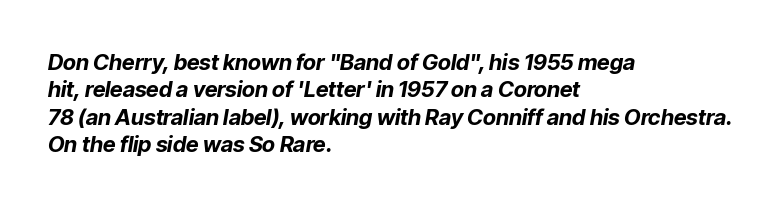
{"italic": "yes", "lean": "right", "slant_degrees": 9, "bold": "yes", "underline": "no", "align": "left", "line_spacing": "normal", "line_spacing_ratio": 1.25, "letter_spacing": "normal", "letter_spacing_em": 0.0, "glyph_px": 22}
